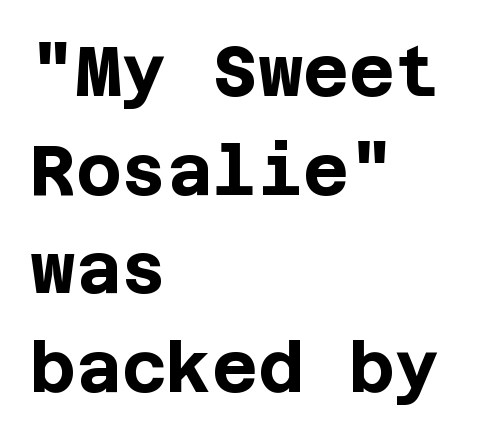
The rendering uses a moderate line-height, typical for paragraphs. Characters remain perfectly vertical along every line. Typographically, this falls in the sans-serif category. The lines are quadded left. How heavy is the stroke? Heavy — this is a bold.
